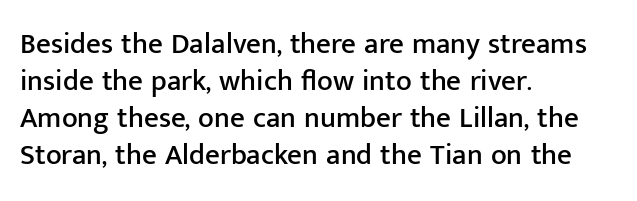
{"serif": "no", "italic": "no", "width": "normal", "stroke_contrast": "low", "x_height": "medium", "monospaced": "no", "underline": "no", "align": "left", "line_spacing": "normal", "line_spacing_ratio": 1.28, "letter_spacing": "normal", "letter_spacing_em": 0.0, "glyph_px": 29}
